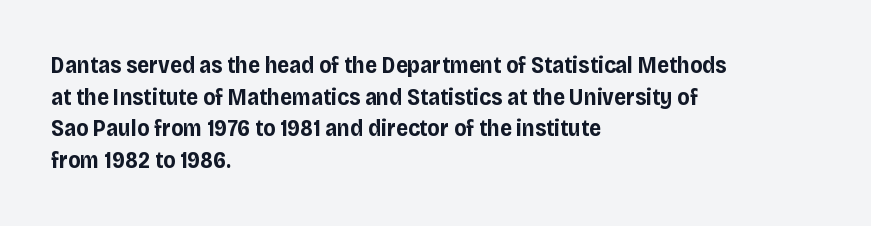
The image shows 23 px bold type, upright; set left-aligned, normal line spacing (1.37x), normal letter spacing, not underlined.
